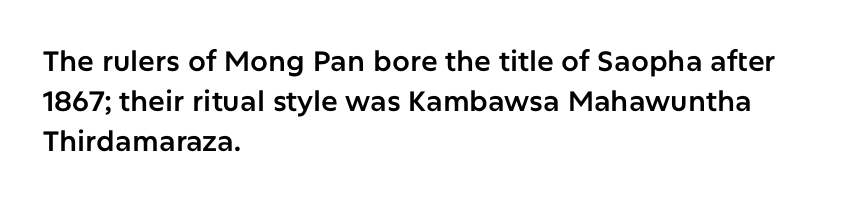
The image shows 28 px sans-serif type, upright; set left-aligned, normal line spacing (1.43x), normal letter spacing, not underlined; low stroke contrast and a medium x-height.
